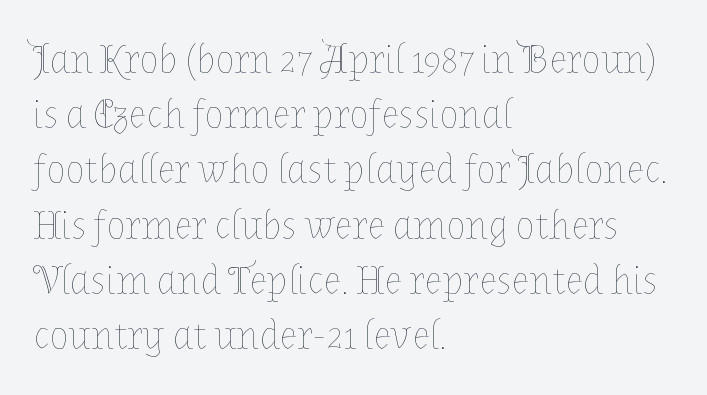
The image shows 40 px thin type, upright; set left-aligned, normal line spacing (1.38x), normal letter spacing, not underlined; low stroke contrast and a medium x-height.
